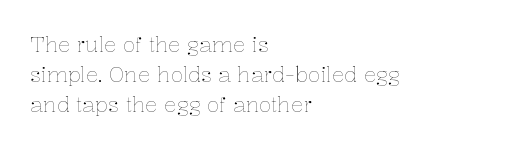
Compared with typical body copy, the letter spacing here is the same. The text block is weighted toward the left margin, trailing off unevenly rightward. The foot of each line stays bare and open. Evenly set lines give the paragraph a standard silhouette. Stroke thickness stays within the range of a standard reading face or lighter.
